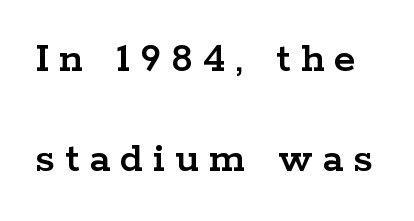
These lines stand farther apart than default settings would place them. The rendering inserts visible extra space after every character. The gap between lines stays unmarked. The face used here is seriffed, in the tradition of book romans. Do the characters align in a grid? No, the font is proportional. Do the letters lean? They stand straight.
